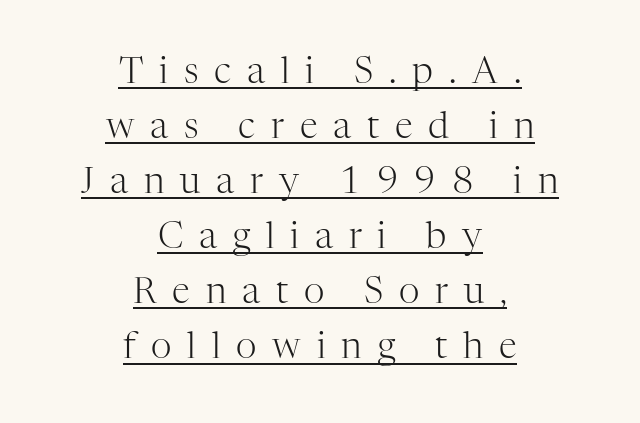
{"serif": "yes", "italic": "no", "bold": "no", "weight": "light", "width": "normal", "stroke_contrast": "high", "x_height": "medium", "monospaced": "no", "underline": "yes", "align": "center", "line_spacing": "normal", "line_spacing_ratio": 1.53, "letter_spacing": "wide", "letter_spacing_em": 0.44, "glyph_px": 36}
